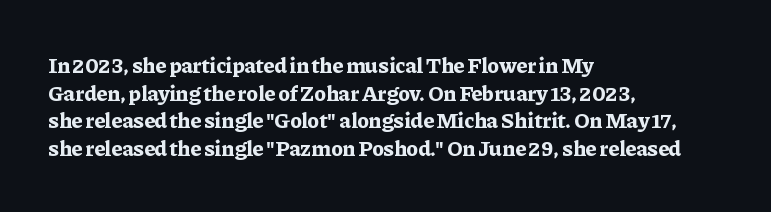
Q: Is the text bold? A: Yes.
Q: Is the text italic (slanted)? A: No, it is upright.
Q: Is the text underlined? A: No.
Q: How is the paragraph aligned? A: Left-aligned.
Q: Is the spacing between letters normal or unusually wide? A: Normal.
Q: Is the spacing between lines tight, normal or loose? A: Normal.
